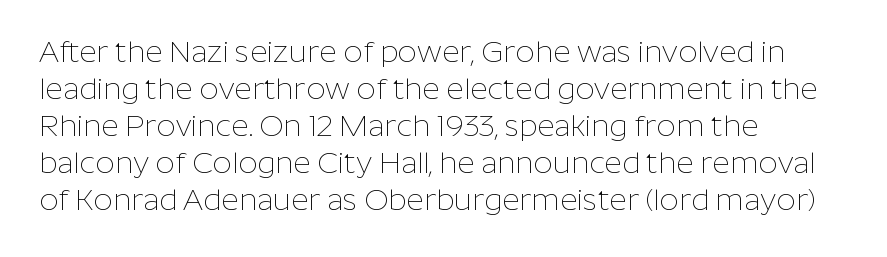
The image shows 30 px thin sans-serif type, upright; set left-aligned, line spacing 1.23x, normal letter spacing, not underlined; low stroke contrast and a medium x-height.
